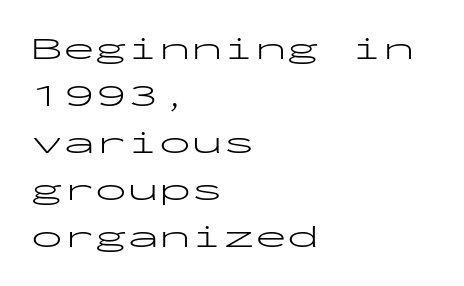
The image shows 32 px light, wide sans-serif type, upright, monospaced; set left-aligned, normal line spacing (1.47x), normal letter spacing, not underlined; low stroke contrast and a medium x-height.
